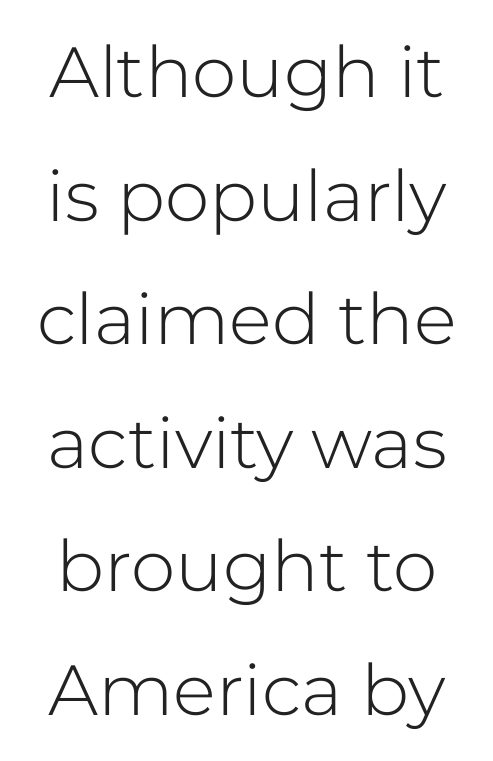
Spacing verdict: proportional, widths tailored to each character. These lines are composed in type without serifs. Caption: face not bold, strokes unweighted. Characters follow at the spacing the type designer built in. The area under the type is left untouched. The letters stand upright; this is a roman face.
